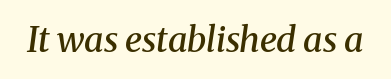
{"serif": "yes", "italic": "yes", "lean": "right", "slant_degrees": 8, "bold": "semi", "weight": "semibold", "width": "normal", "stroke_contrast": "medium", "x_height": "medium", "monospaced": "no", "underline": "no", "letter_spacing": "normal", "letter_spacing_em": 0.0, "glyph_px": 35}
